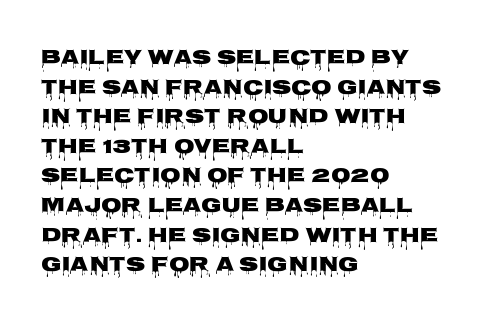
The image shows 21 px text type, upright; set left-aligned, normal line spacing (1.41x), normal letter spacing, not underlined.
